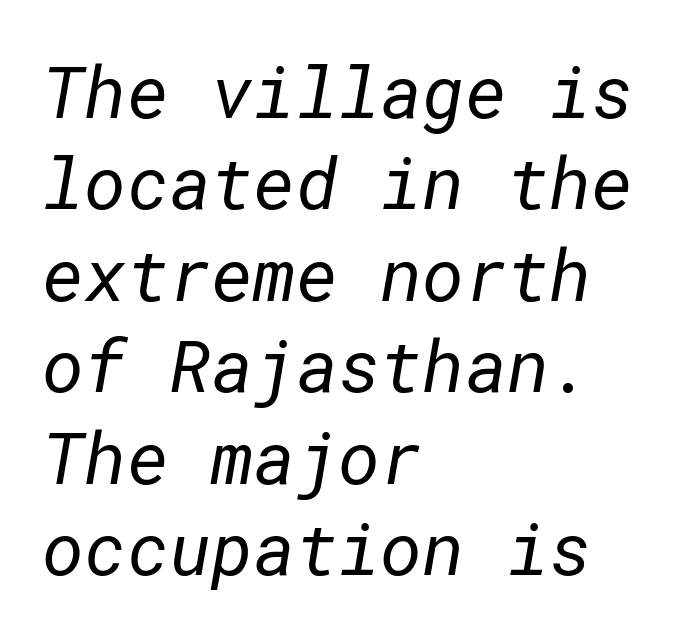
The image shows 72 px regular-weight sans-serif type; set left-aligned, normal line spacing (1.27x), normal letter spacing, not underlined; low stroke contrast and a medium x-height.
